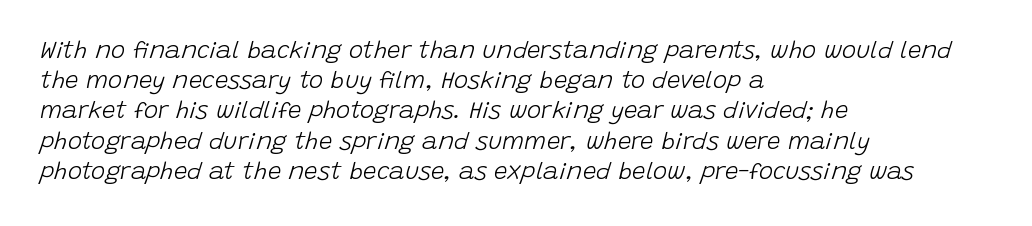
Compared with typical paragraphs, the rows here are spaced about the same. Compared with ordinary roman type, these characters are visibly tilted. How are the letters spaced? Ordinarily, with no added tracking. Vertical stems look standard width or narrower in stroke. Compared with a centered layout, this one pins lines to the left instead. The space directly below the letters is spotless.
